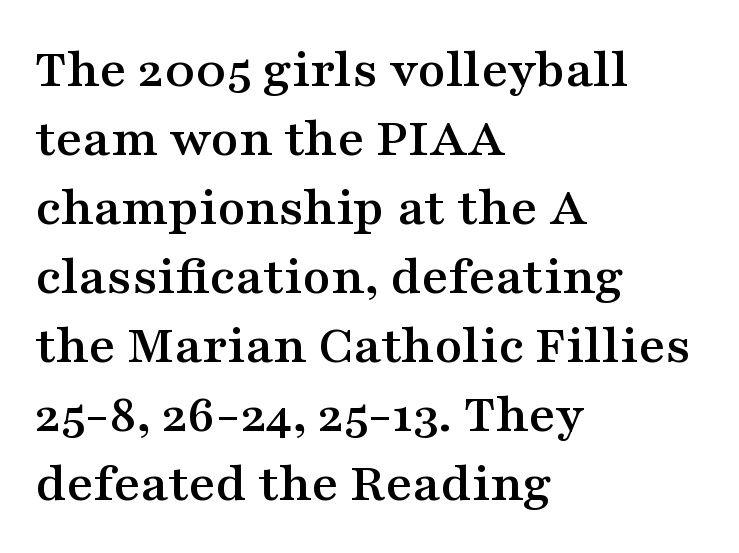
Q: Is the text italic (slanted)? A: No, it is upright.
Q: Is the typeface a serif or a sans-serif typeface? A: Serif.
Q: Is the text underlined? A: No.
Q: How is the paragraph aligned? A: Left-aligned.
Q: Is the spacing between letters normal or unusually wide? A: Normal.
Q: Width (condensed, normal, or wide)? A: Wide.
Q: Stroke contrast? A: Medium.
Q: x-height? A: Medium.
Q: Monospaced? A: No.
